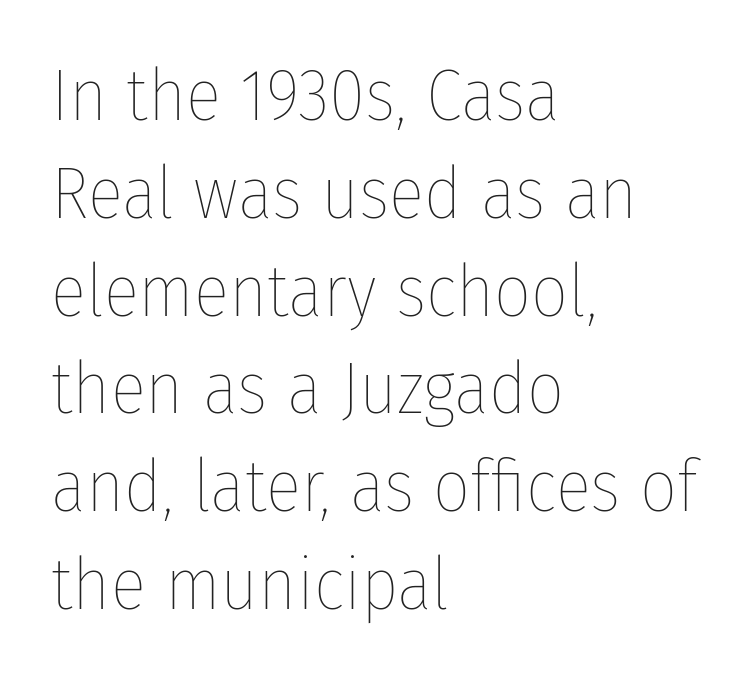
Q: Is the text bold? A: No.
Q: Is the text italic (slanted)? A: No, it is upright.
Q: Is the text underlined? A: No.
Q: How is the paragraph aligned? A: Left-aligned.
Q: Is the spacing between letters normal or unusually wide? A: Normal.
Q: Is the spacing between lines tight, normal or loose? A: Normal.
Q: Width (condensed, normal, or wide)? A: Condensed.
Q: Stroke contrast? A: Low.
Q: x-height? A: Medium.
Q: Monospaced? A: No.
